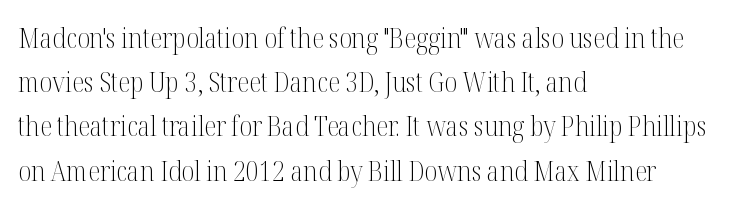
{"serif": "yes", "italic": "no", "bold": "no", "weight": "light", "width": "condensed", "stroke_contrast": "medium", "x_height": "medium", "monospaced": "no", "underline": "no", "align": "left", "line_spacing": "normal", "line_spacing_ratio": 1.58, "letter_spacing": "normal", "letter_spacing_em": 0.0, "glyph_px": 28}
